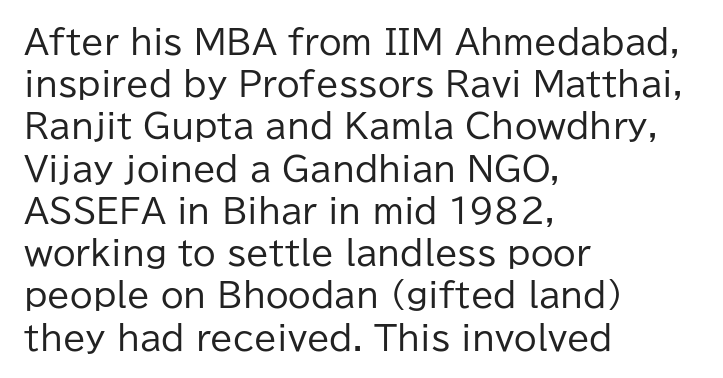
The image shows 33 px regular-weight sans-serif type, upright; set left-aligned, normal line spacing (1.28x), normal letter spacing, not underlined; low stroke contrast and a medium x-height.
